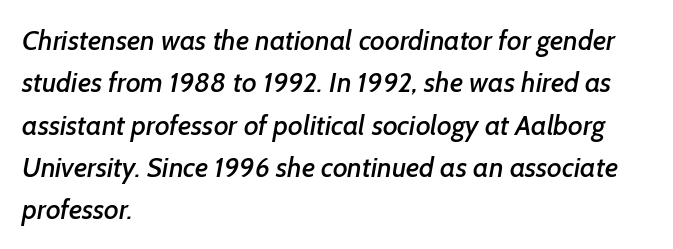
{"serif": "no", "width": "normal", "stroke_contrast": "low", "x_height": "medium", "monospaced": "no", "underline": "no", "align": "left", "line_spacing": "normal", "line_spacing_ratio": 1.51, "letter_spacing": "normal", "letter_spacing_em": 0.0, "glyph_px": 28}
